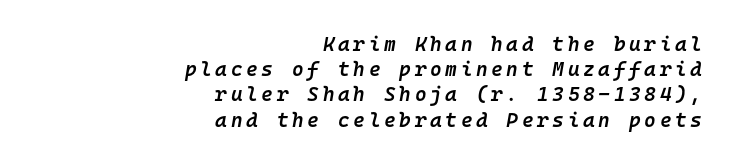
The image shows 20 px text type, italic (leaning right); set right-aligned, normal line spacing (1.26x), not underlined.
